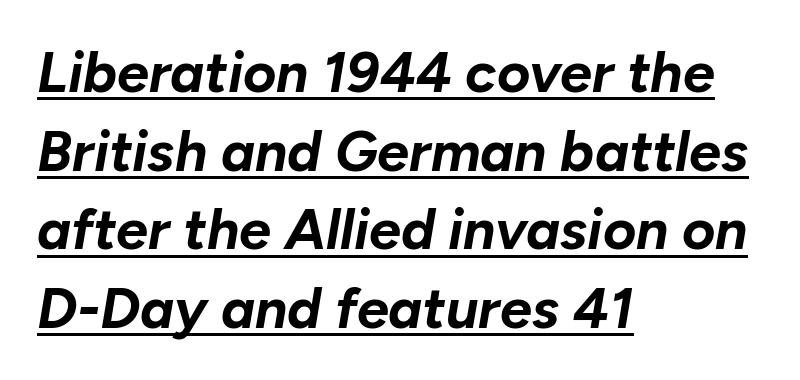
Q: Is the text bold? A: Yes.
Q: Is the text italic (slanted)? A: Yes, it leans right by about 10 degrees.
Q: Is the text underlined? A: Yes.
Q: How is the paragraph aligned? A: Left-aligned.
Q: Is the spacing between letters normal or unusually wide? A: Normal.
Q: Is the spacing between lines tight, normal or loose? A: Normal.
Q: Width (condensed, normal, or wide)? A: Normal.
Q: Stroke contrast? A: Low.
Q: x-height? A: Medium.
Q: Monospaced? A: No.
